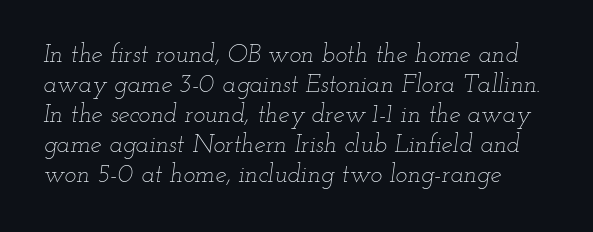
Q: Is the text bold? A: No.
Q: Is the text italic (slanted)? A: Yes, it leans right by about 12 degrees.
Q: Is the text underlined? A: No.
Q: Is the spacing between letters normal or unusually wide? A: Normal.
